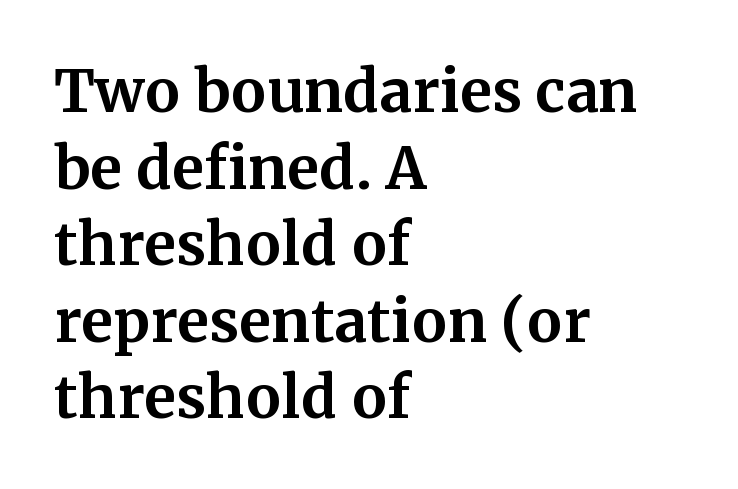
Q: Is the text bold? A: Yes.
Q: Is the text italic (slanted)? A: No, it is upright.
Q: Is the typeface a serif or a sans-serif typeface? A: Serif.
Q: Is the text underlined? A: No.
Q: How is the paragraph aligned? A: Left-aligned.
Q: Is the spacing between letters normal or unusually wide? A: Normal.
Q: Is the spacing between lines tight, normal or loose? A: Normal.
Q: Width (condensed, normal, or wide)? A: Normal.
Q: Stroke contrast? A: Medium.
Q: x-height? A: Medium.
Q: Monospaced? A: No.
